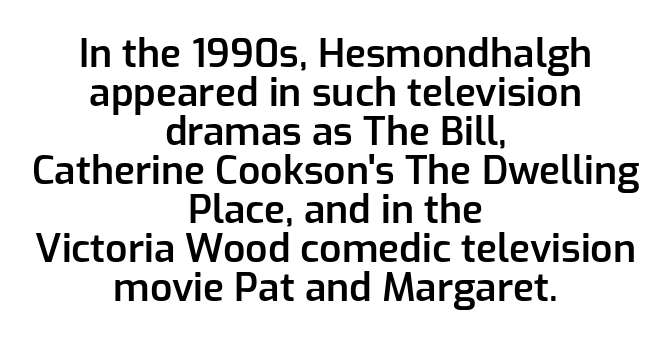
{"serif": "no", "italic": "no", "bold": "semi", "weight": "semibold", "width": "normal", "stroke_contrast": "low", "x_height": "medium", "monospaced": "no", "underline": "no", "align": "center", "line_spacing": "tight", "line_spacing_ratio": 1.0, "letter_spacing": "normal", "letter_spacing_em": 0.0, "glyph_px": 39}
